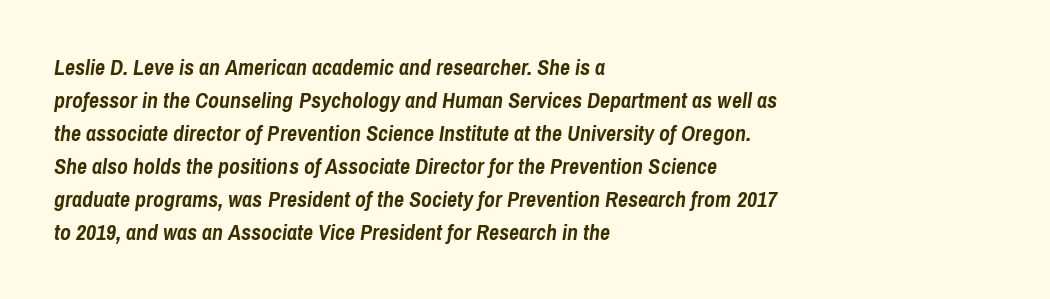
{"italic": "yes", "lean": "right", "slant_degrees": 8, "bold": "yes", "underline": "no", "align": "left", "line_spacing": "normal", "line_spacing_ratio": 1.5, "letter_spacing": "normal", "letter_spacing_em": 0.0, "glyph_px": 22}
